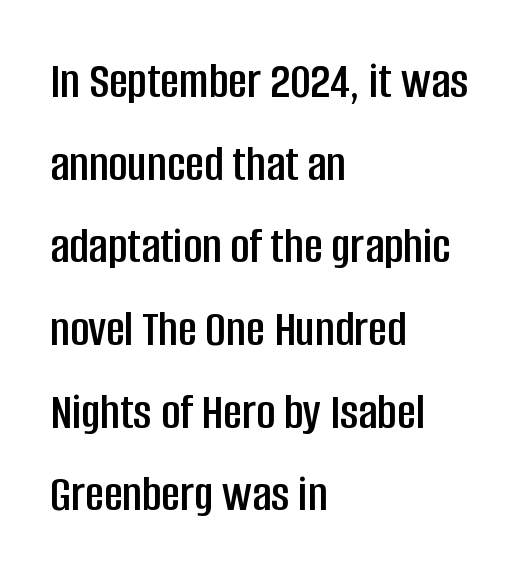
{"serif": "no", "italic": "no", "width": "condensed", "stroke_contrast": "low", "x_height": "large", "monospaced": "no", "underline": "no", "align": "left", "line_spacing": "normal", "line_spacing_ratio": 1.59, "letter_spacing": "normal", "letter_spacing_em": 0.0, "glyph_px": 52}
